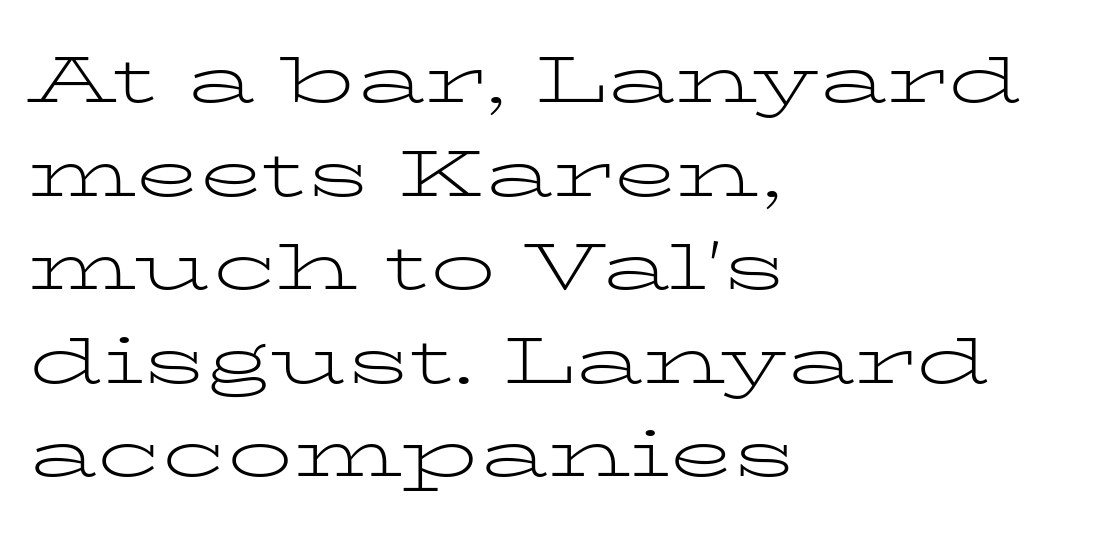
Q: Is the text bold? A: No.
Q: Is the text italic (slanted)? A: No, it is upright.
Q: Is the typeface a serif or a sans-serif typeface? A: Serif.
Q: Is the text underlined? A: No.
Q: How is the paragraph aligned? A: Left-aligned.
Q: Is the spacing between letters normal or unusually wide? A: Normal.
Q: Is the spacing between lines tight, normal or loose? A: Normal.
Q: Width (condensed, normal, or wide)? A: Wide.
Q: Stroke contrast? A: Low.
Q: x-height? A: Medium.
Q: Monospaced? A: No.
